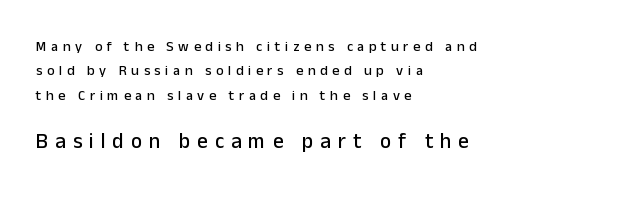
{"italic": "no", "underline": "no", "align": "left", "line_spacing_ratio": 1.75, "letter_spacing": "wide", "letter_spacing_em": 0.33, "larger_block": "second", "size_ratio": 1.5, "glyph_px": 21}
